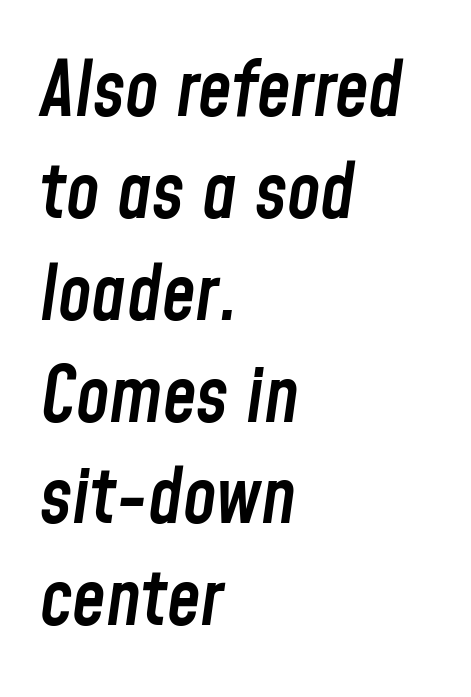
The image shows 76 px semibold, condensed type, italic (leaning right); set left-aligned, normal line spacing (1.34x), normal letter spacing, not underlined; low stroke contrast and a medium x-height.
